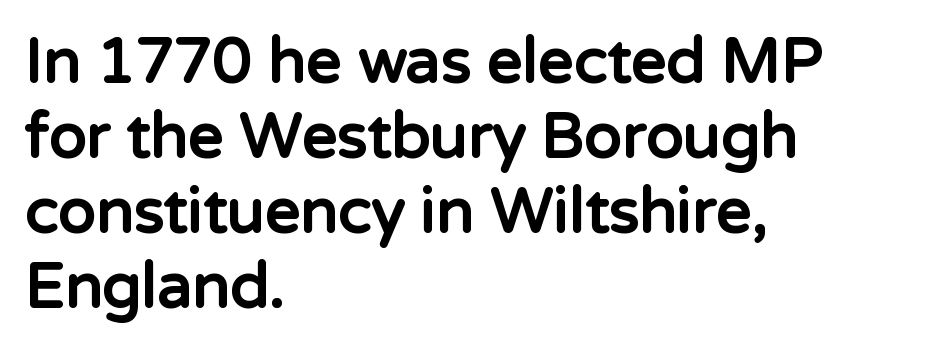
{"serif": "no", "italic": "no", "bold": "yes", "weight": "bold", "width": "normal", "stroke_contrast": "low", "x_height": "medium", "monospaced": "no", "underline": "no", "align": "left", "line_spacing_ratio": 1.21, "letter_spacing": "normal", "letter_spacing_em": 0.0, "glyph_px": 62}
